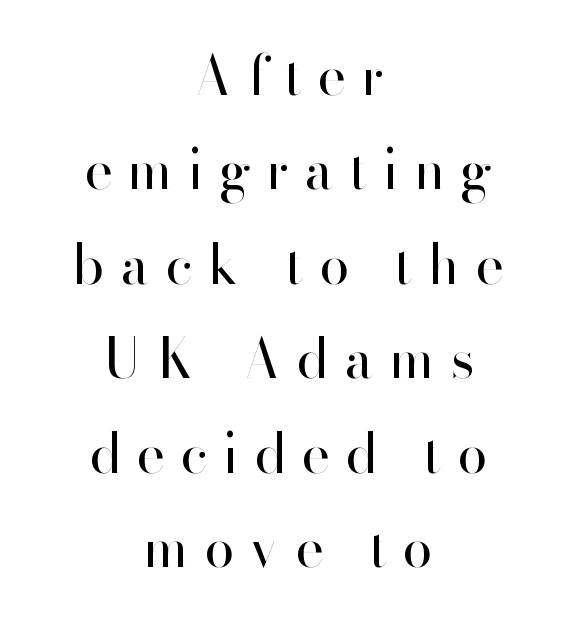
The image shows 54 px regular-weight sans-serif type, upright; set centered, line spacing 1.75x, unusually wide letter spacing (+0.31 em), not underlined; high stroke contrast and a small x-height.
